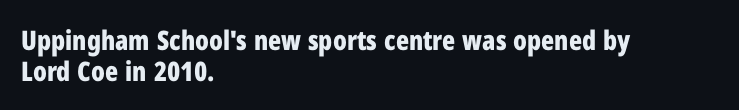
There is no visible air inserted between adjacent glyphs. This sample is left-justified, so line endings fall wherever the words run out. The strokes are fattened all the way to bold. Descender tails drop into unmarked territory. The passage shown stacks its lines with hardly any gap.
